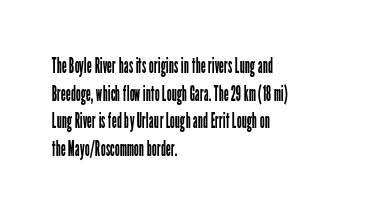
The image shows 22 px text type, upright; set left-aligned, normal line spacing (1.26x), normal letter spacing, not underlined.
